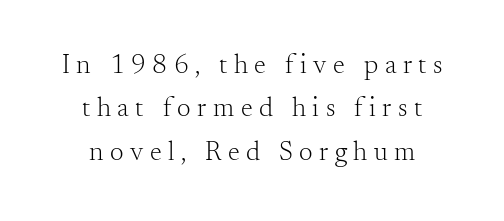
{"italic": "no", "bold": "no", "underline": "no", "line_spacing": "normal", "line_spacing_ratio": 1.61, "letter_spacing": "wide", "letter_spacing_em": 0.24, "glyph_px": 27}
